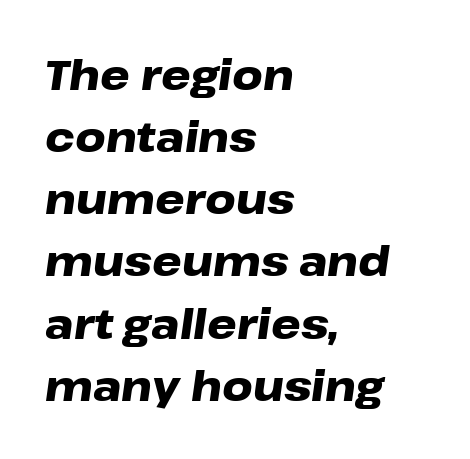
Q: Is the text bold? A: Yes.
Q: Is the text italic (slanted)? A: Yes, it leans right by about 8 degrees.
Q: Is the text underlined? A: No.
Q: How is the paragraph aligned? A: Left-aligned.
Q: Is the spacing between letters normal or unusually wide? A: Normal.
Q: Is the spacing between lines tight, normal or loose? A: Normal.
Q: Width (condensed, normal, or wide)? A: Wide.
Q: Stroke contrast? A: Low.
Q: x-height? A: Medium.
Q: Monospaced? A: No.
